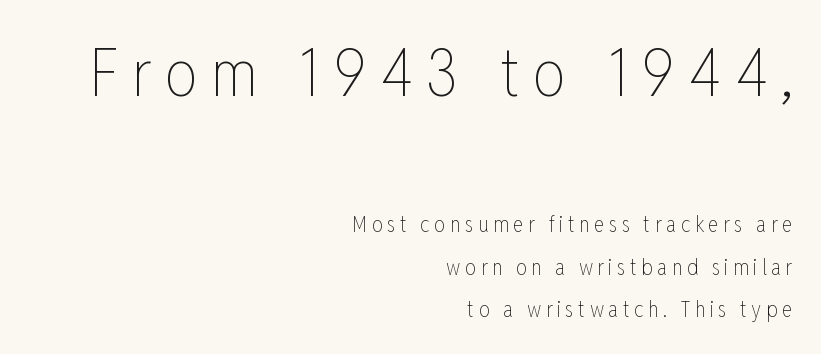
The image shows 66 px thin, condensed type, upright; set right-aligned, loose line spacing (1.93x), unusually wide letter spacing (+0.2 em), not underlined; the first (top) block is 3.0x larger; low stroke contrast and a medium x-height.
